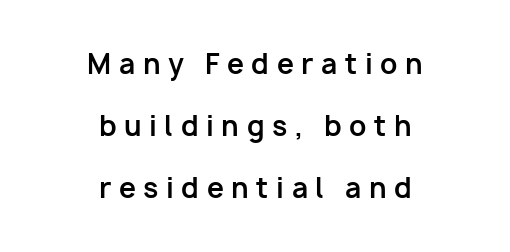
{"italic": "no", "bold": "yes", "underline": "no", "align": "center", "line_spacing": "loose", "line_spacing_ratio": 2.29, "letter_spacing": "wide", "letter_spacing_em": 0.28, "glyph_px": 27}
